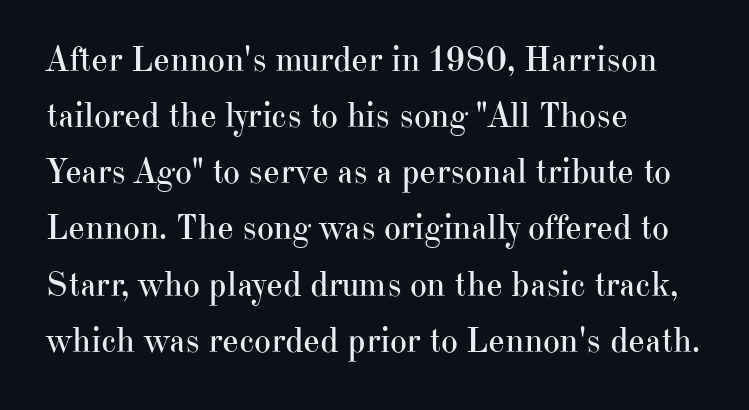
{"serif": "yes", "italic": "no", "bold": "no", "weight": "regular", "width": "normal", "stroke_contrast": "high", "x_height": "small", "monospaced": "no", "underline": "no", "align": "left", "line_spacing": "normal", "line_spacing_ratio": 1.56, "letter_spacing": "normal", "letter_spacing_em": 0.0, "glyph_px": 36}
